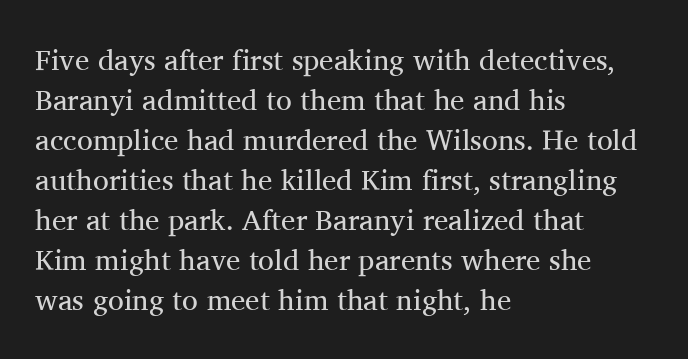
Yep, those are serifs on the letters. Vertical stems look standard width or narrower in stroke. The paragraph shown leans on its left margin. A typesetter would call this proportional, since set widths differ per character. The area under the type is left untouched. Upright lettering throughout.
